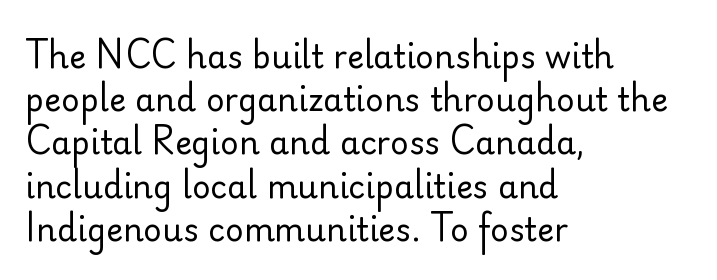
Does the copy run flush right? No — it runs flush left. The designer went with a sans here, leaving each stem footless. This reads as an unemphasized weight, regular at the heaviest. The face used here is rendered with its standard letterfit. Character widths vary here, with narrow letters taking less room than wide ones. In terms of posture, this sample is upright.
